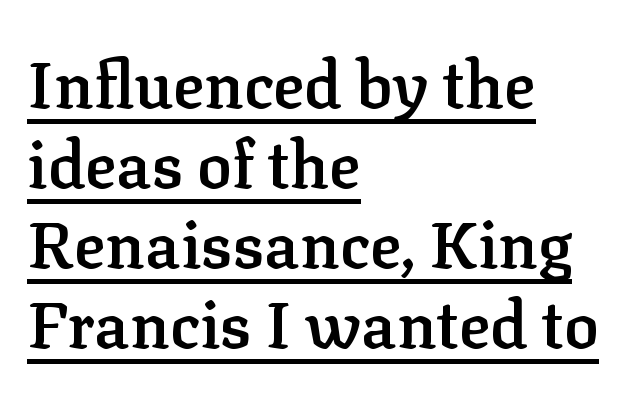
Q: Is the text bold? A: Semi-bold.
Q: Is the text italic (slanted)? A: No, it is upright.
Q: Is the typeface a serif or a sans-serif typeface? A: Serif.
Q: Is the text underlined? A: Yes.
Q: How is the paragraph aligned? A: Left-aligned.
Q: Is the spacing between letters normal or unusually wide? A: Normal.
Q: Width (condensed, normal, or wide)? A: Normal.
Q: Stroke contrast? A: Low.
Q: x-height? A: Medium.
Q: Monospaced? A: No.
